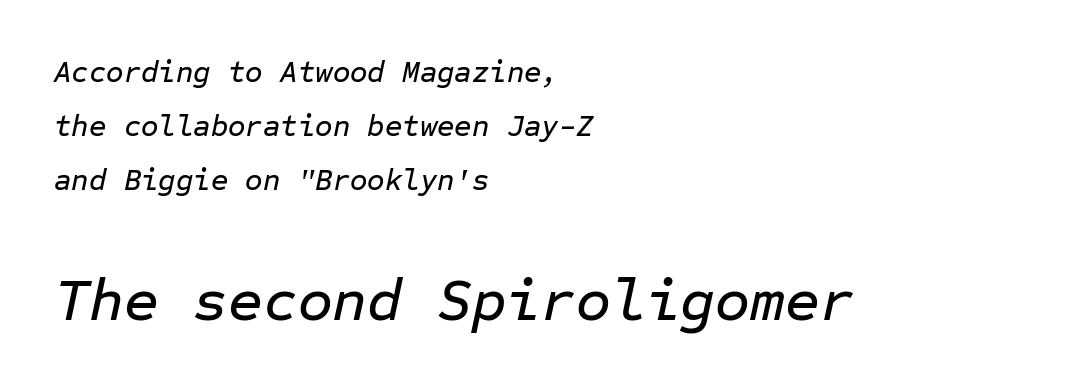
Whoever set this made the second block the dominant, larger element. The lines in this sample share a left origin and differ only in where they stop. The gaps between neighbouring characters are ordinary and unremarkable. Honestly, there is no underline to notice here at all. Fixed-width glyphs throughout — classic coding-font behaviour.
